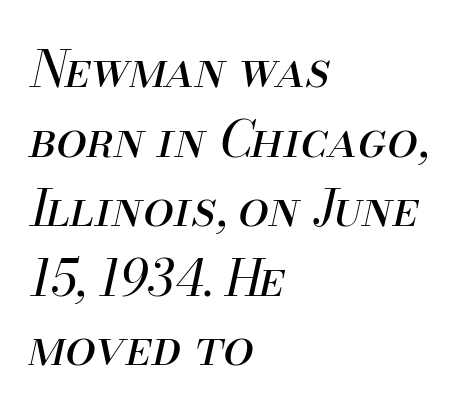
This sample is left-justified, so line endings fall wherever the words run out. Check under the words: just untouched page. This sample uses plain, unmodified letter spacing. Every character sits at an angle, as italics do. The strokes are not fattened; the text isn't bold. The letters advance in unequal steps, a hallmark of proportional type.
